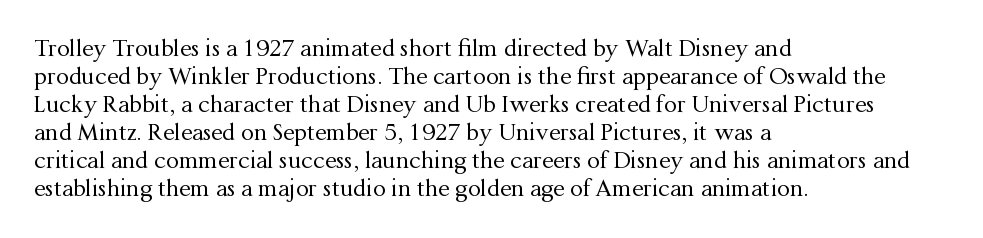
Every stem runs plumb, perpendicular to the baseline. Layout note: lines flush left. Decoration check: the copy has no underline. Short note: letters normally spaced.
